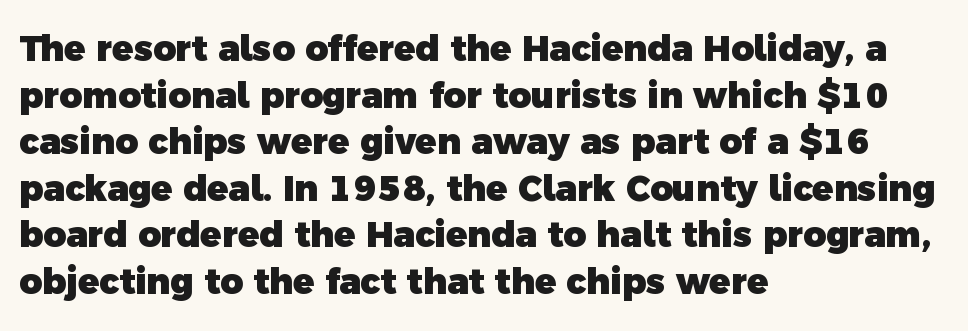
Inter-character spacing is left at the font's built-in metrics. Beneath every word, the page is bare. The face used here is a sans, in the tradition of grotesques and geometrics. Line starts are locked; line ends wander.
